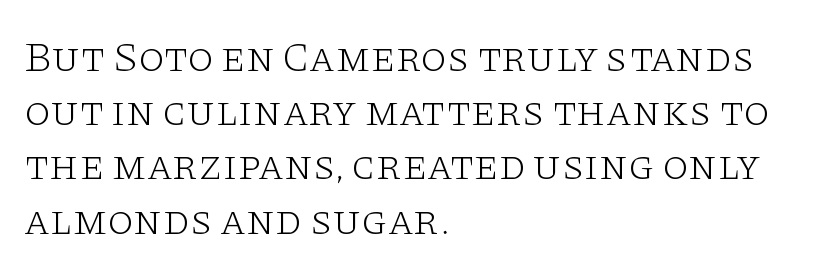
Q: Is the text bold? A: No.
Q: Is the text italic (slanted)? A: No, it is upright.
Q: Is the typeface a serif or a sans-serif typeface? A: Serif.
Q: Is the text underlined? A: No.
Q: How is the paragraph aligned? A: Left-aligned.
Q: Is the spacing between letters normal or unusually wide? A: Normal.
Q: Is the spacing between lines tight, normal or loose? A: Normal.
Q: Width (condensed, normal, or wide)? A: Wide.
Q: Stroke contrast? A: Low.
Q: x-height? A: Large.
Q: Monospaced? A: No.
